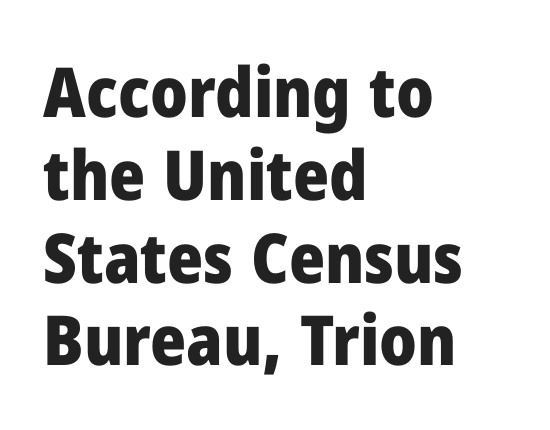
Where is the straight margin? On the left. These lines carry a lot of weight — the face is fully bold. The rendering keeps characters at their native spacing. Character widths vary here, with narrow letters taking less room than wide ones. Only glyphs here, with clear space below each row. Every character sits straight up, as roman type does.
